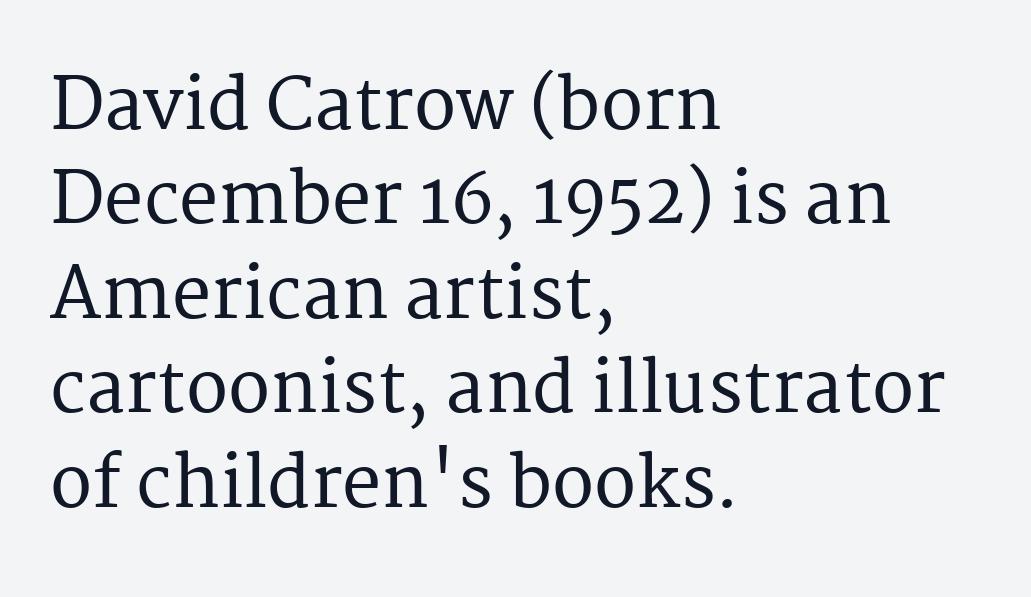
Q: Is the text italic (slanted)? A: No, it is upright.
Q: Is the typeface a serif or a sans-serif typeface? A: Serif.
Q: Is the text underlined? A: No.
Q: How is the paragraph aligned? A: Left-aligned.
Q: Is the spacing between letters normal or unusually wide? A: Normal.
Q: Is the spacing between lines tight, normal or loose? A: Normal.
Q: Width (condensed, normal, or wide)? A: Normal.
Q: Stroke contrast? A: Medium.
Q: x-height? A: Medium.
Q: Monospaced? A: No.
